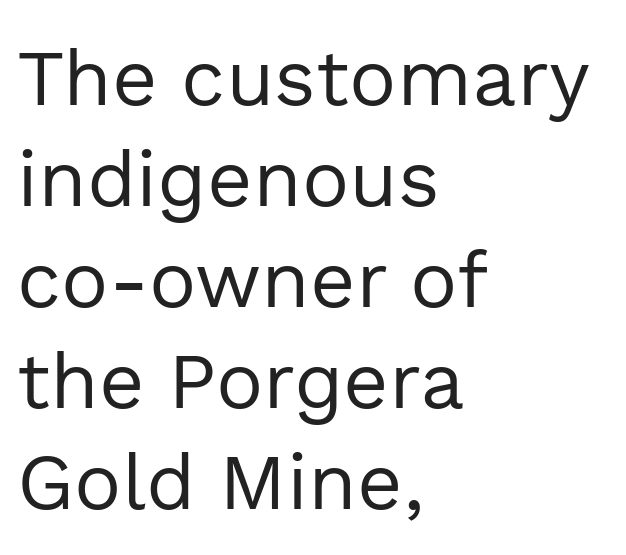
{"serif": "no", "italic": "no", "bold": "no", "weight": "regular", "width": "normal", "x_height": "medium", "monospaced": "no", "underline": "no", "align": "left", "line_spacing": "normal", "line_spacing_ratio": 1.28, "letter_spacing": "normal", "letter_spacing_em": 0.0, "glyph_px": 79}
